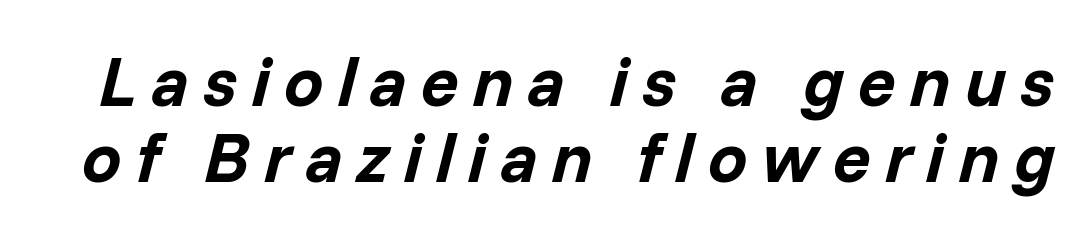
Q: Is the text bold? A: Yes.
Q: Is the text italic (slanted)? A: Yes, it leans right by about 14 degrees.
Q: Is the text underlined? A: No.
Q: Is the spacing between letters normal or unusually wide? A: Unusually wide.
Q: Is the spacing between lines tight, normal or loose? A: Tight.
Q: Width (condensed, normal, or wide)? A: Normal.
Q: Stroke contrast? A: Low.
Q: x-height? A: Medium.
Q: Monospaced? A: No.
